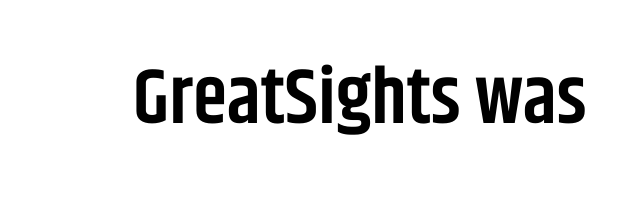
{"serif": "no", "italic": "no", "bold": "semi", "weight": "semibold", "width": "condensed", "stroke_contrast": "low", "x_height": "large", "monospaced": "no", "underline": "no", "letter_spacing": "normal", "letter_spacing_em": 0.0, "glyph_px": 78}
